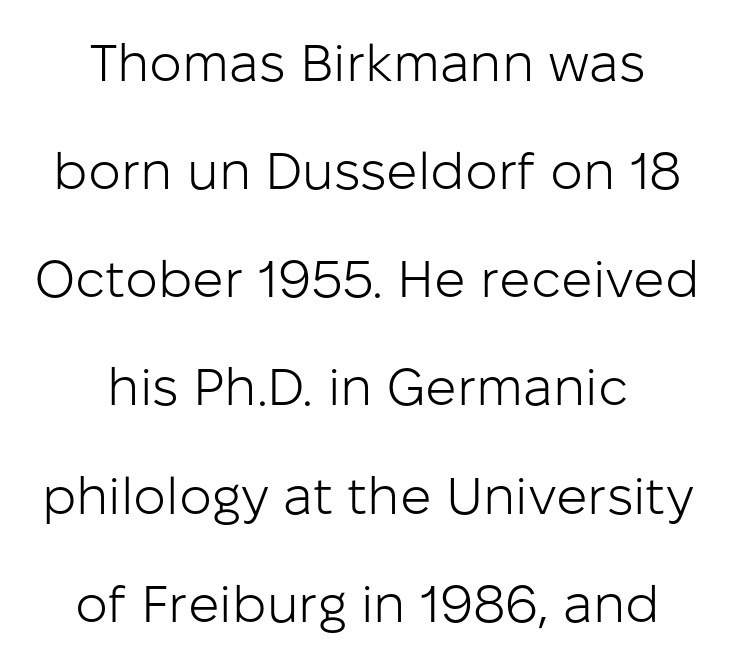
The image shows 52 px light sans-serif type, upright; set centered, loose line spacing (2.08x), normal letter spacing, not underlined; low stroke contrast and a medium x-height.
